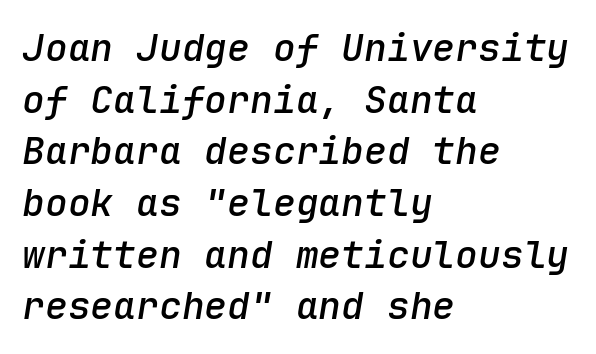
Q: Is the text bold? A: Semi-bold.
Q: Is the text italic (slanted)? A: Yes, it leans right by about 9 degrees.
Q: Is the text underlined? A: No.
Q: How is the paragraph aligned? A: Left-aligned.
Q: Is the spacing between letters normal or unusually wide? A: Normal.
Q: Is the spacing between lines tight, normal or loose? A: Normal.
Q: Width (condensed, normal, or wide)? A: Normal.
Q: Stroke contrast? A: Low.
Q: x-height? A: Medium.
Q: Monospaced? A: Yes.
